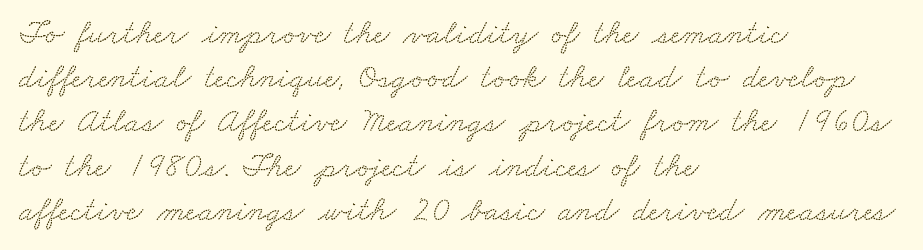
The image shows 34 px wide type; set left-aligned, normal line spacing (1.3x), normal letter spacing, not underlined; low stroke contrast and a small x-height.
